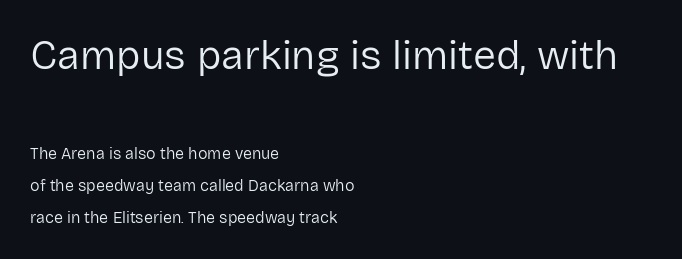
{"serif": "no", "italic": "no", "bold": "no", "weight": "regular", "width": "normal", "stroke_contrast": "low", "x_height": "medium", "monospaced": "no", "underline": "no", "align": "left", "line_spacing": "loose", "line_spacing_ratio": 1.99, "letter_spacing": "normal", "letter_spacing_em": 0.0, "larger_block": "first", "size_ratio": 2.56, "glyph_px": 41}
